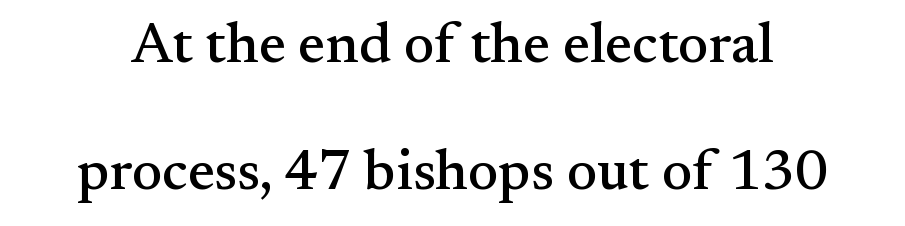
{"serif": "yes", "italic": "no", "width": "normal", "stroke_contrast": "medium", "x_height": "small", "monospaced": "no", "underline": "no", "line_spacing": "loose", "line_spacing_ratio": 2.23, "letter_spacing": "normal", "letter_spacing_em": 0.0, "glyph_px": 57}
